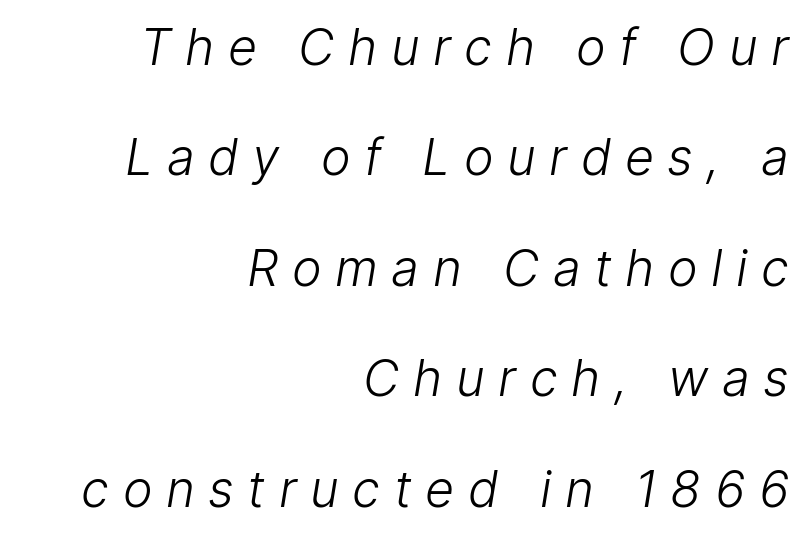
The image shows 50 px light sans-serif type; set right-aligned, loose line spacing (2.21x), unusually wide letter spacing (+0.27 em), not underlined; low stroke contrast and a medium x-height.
